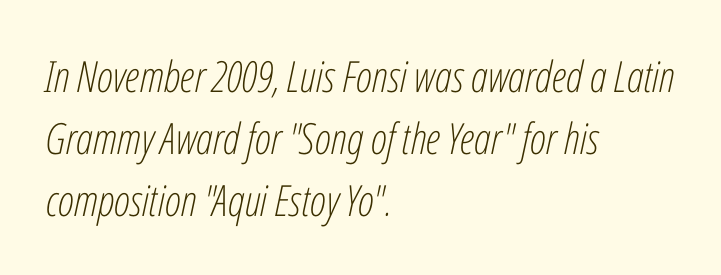
{"italic": "yes", "lean": "right", "slant_degrees": 12, "bold": "no", "weight": "light", "width": "condensed", "stroke_contrast": "low", "x_height": "medium", "monospaced": "no", "underline": "no", "align": "left", "line_spacing": "normal", "line_spacing_ratio": 1.44, "letter_spacing": "normal", "letter_spacing_em": 0.0, "glyph_px": 43}
